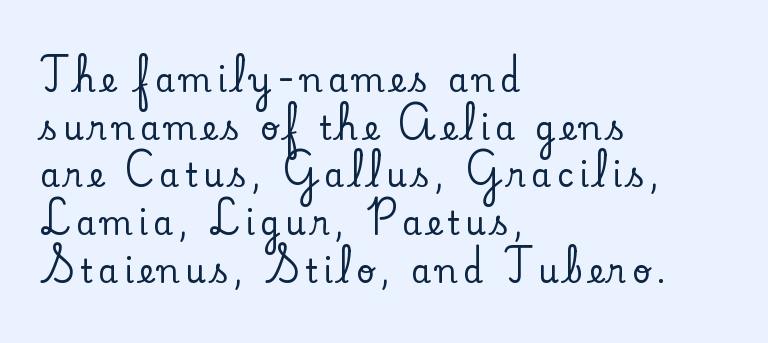
Regarding serifs, this sample has them. This rendering uses left alignment, leaving the right contour irregular. Letters rest on an invisible, unmarked baseline. Here the designer chose a conventional face with non-uniform glyph widths. Vertical strokes here are truly vertical.
